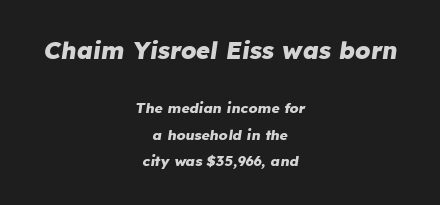
Q: Is the text bold? A: Yes.
Q: Is the text italic (slanted)? A: Yes, it leans right by about 8 degrees.
Q: Is the text underlined? A: No.
Q: How is the paragraph aligned? A: Centered.
Q: Is the spacing between letters normal or unusually wide? A: Normal.
Q: Which block of text is set in a larger size, the first (top) or the second (bottom)? A: The first (top) one.
